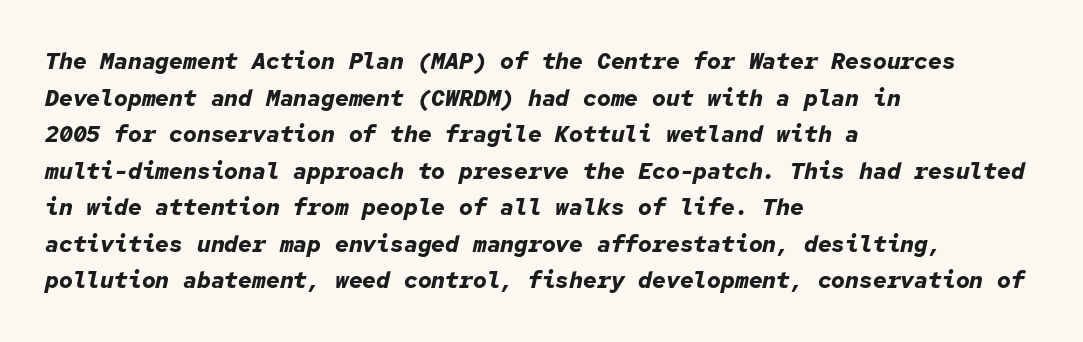
The compositor pushed each line to the left boundary. In terms of letterspacing, this is plain default setting. Tall strokes in this sample are angled rather than plumb. You'd pick this weight for a headline — it's a proper bold. A normal amount of white space separates one row of letters from the next.
